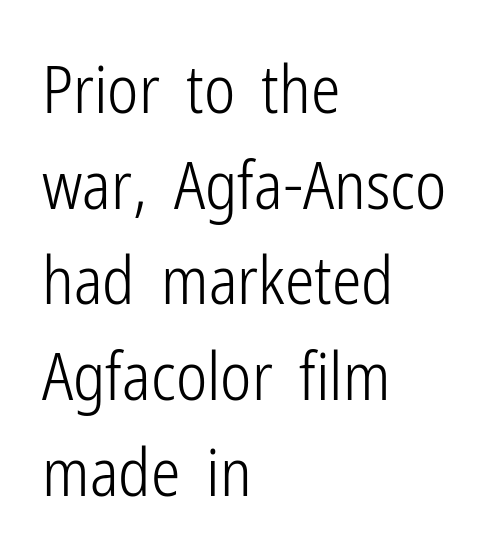
This sample uses a sans-serif face. These lines were composed using upright roman letters. Each line starts at the same left margin while the right side varies. The line-height multiplier appears to be the usual default.
